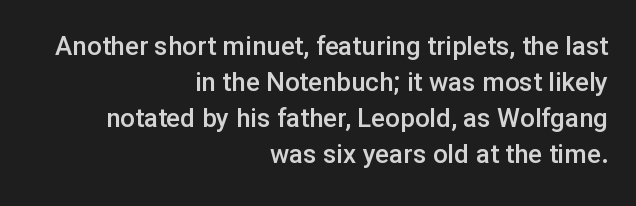
{"italic": "no", "bold": "semi", "underline": "no", "align": "right", "line_spacing": "normal", "line_spacing_ratio": 1.39, "letter_spacing": "normal", "letter_spacing_em": 0.0, "glyph_px": 26}
